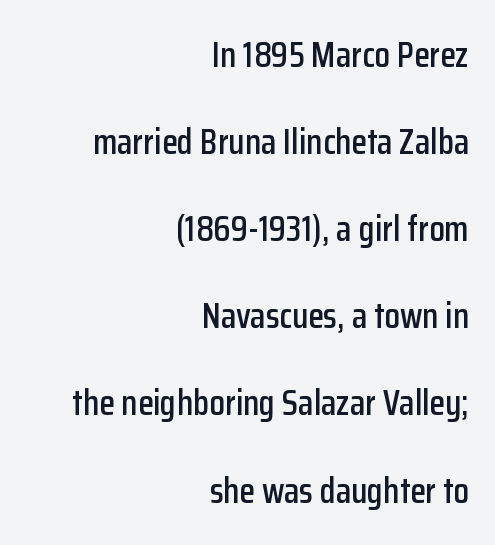
The image shows 36 px condensed sans-serif type, upright; set right-aligned, loose line spacing (2.42x), normal letter spacing, not underlined; low stroke contrast and a medium x-height.
